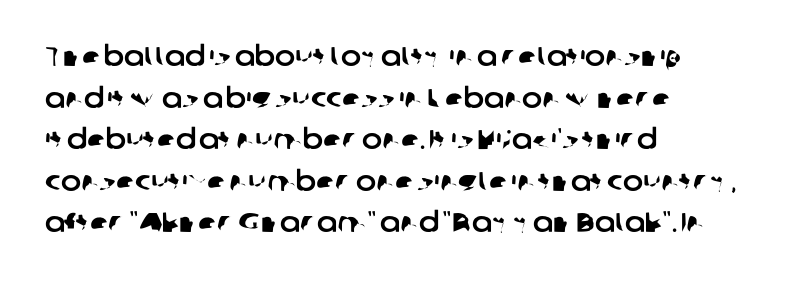
Does the leading feel generous? No, just average. The lines in this sample share a left origin and differ only in where they stop. The specimen omits any rule beneath the text block's lines. The horizontal fit of the characters is conventional and even.
